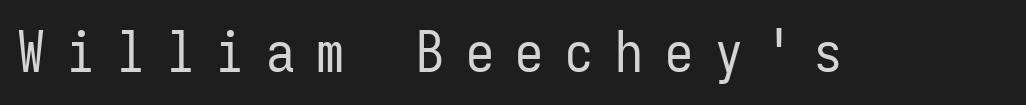
Q: Is the text bold? A: No.
Q: Is the text italic (slanted)? A: No, it is upright.
Q: Is the typeface a serif or a sans-serif typeface? A: Sans-serif.
Q: Is the text underlined? A: No.
Q: Is the spacing between letters normal or unusually wide? A: Unusually wide.
Q: Width (condensed, normal, or wide)? A: Condensed.
Q: Stroke contrast? A: Low.
Q: x-height? A: Medium.
Q: Monospaced? A: Yes.
